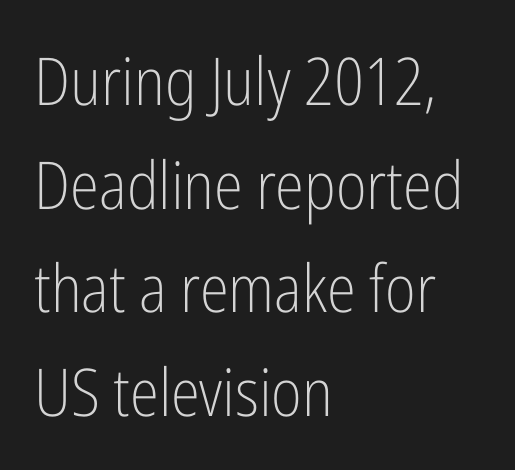
The designer left line spacing at the default. Italic? Not at all — the glyphs are vertical. Here the designer chose a conventional face with non-uniform glyph widths. Standard letterfit; no display-style spreading of the glyphs.
